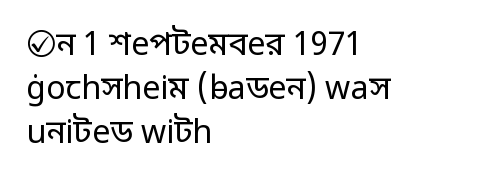
{"serif": "no", "italic": "no", "bold": "no", "weight": "regular", "width": "normal", "stroke_contrast": "low", "x_height": "medium", "monospaced": "no", "underline": "no", "align": "left", "line_spacing": "normal", "line_spacing_ratio": 1.38, "letter_spacing": "normal", "letter_spacing_em": 0.0, "glyph_px": 32}
